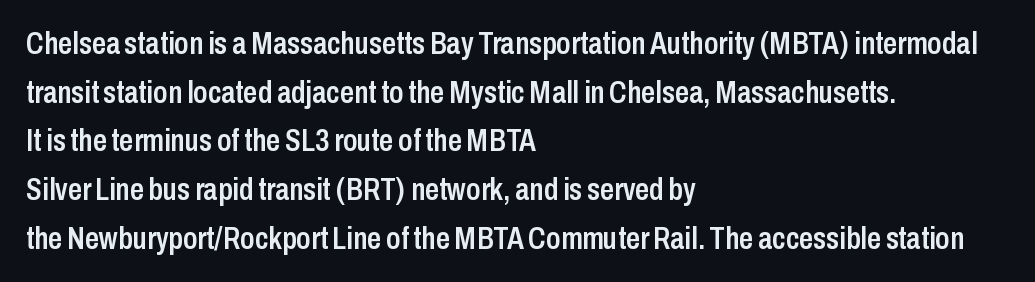
Q: Is the text bold? A: Semi-bold.
Q: Is the text italic (slanted)? A: No, it is upright.
Q: Is the typeface a serif or a sans-serif typeface? A: Sans-serif.
Q: Is the text underlined? A: No.
Q: How is the paragraph aligned? A: Left-aligned.
Q: Is the spacing between letters normal or unusually wide? A: Normal.
Q: Is the spacing between lines tight, normal or loose? A: Normal.
Q: Width (condensed, normal, or wide)? A: Condensed.
Q: Stroke contrast? A: Low.
Q: x-height? A: Medium.
Q: Monospaced? A: No.
